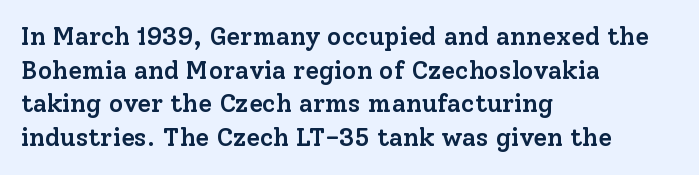
{"italic": "no", "bold": "semi", "underline": "no", "align": "left", "line_spacing": "normal", "line_spacing_ratio": 1.35, "letter_spacing": "normal", "letter_spacing_em": 0.0, "glyph_px": 25}
